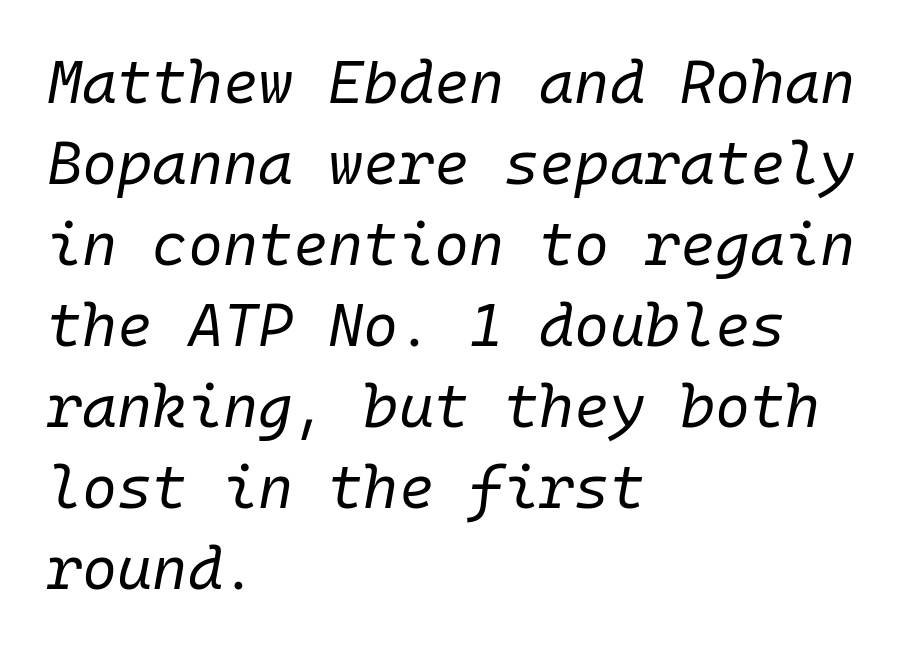
The font is comparable to plain body text, perhaps lighter. Compared with ordinary roman type, these characters are visibly tilted. Is this a fixed-width face? Yes — each glyph sits in an identical cell. This sample is left-justified, so line endings fall wherever the words run out.
